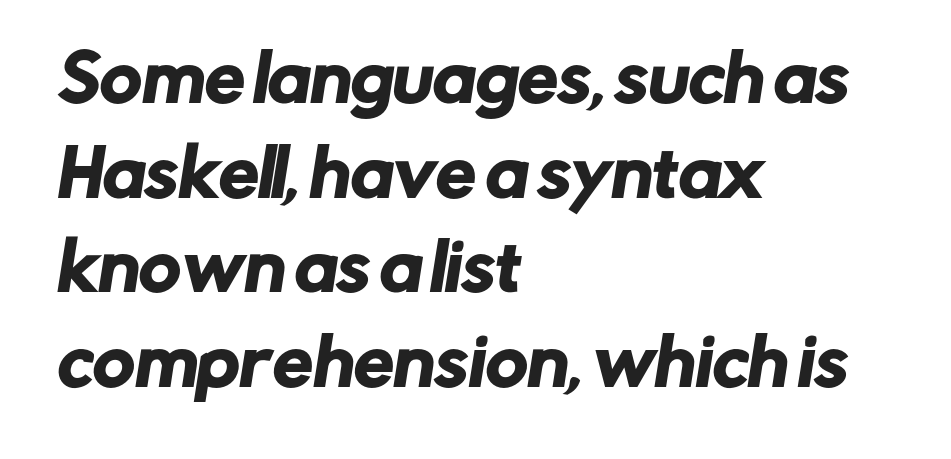
{"serif": "no", "width": "normal", "stroke_contrast": "low", "x_height": "medium", "monospaced": "no", "underline": "no", "align": "left", "line_spacing": "normal", "line_spacing_ratio": 1.48, "letter_spacing": "normal", "letter_spacing_em": 0.0, "glyph_px": 64}
